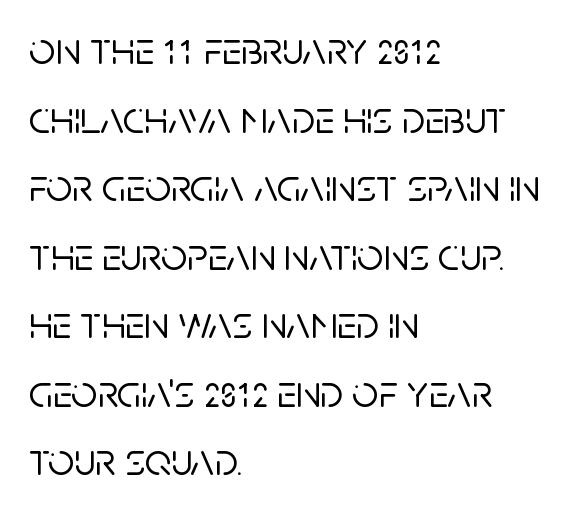
The image shows 46 px sans-serif type, upright; set left-aligned, normal line spacing (1.49x), normal letter spacing, not underlined; low stroke contrast and a large x-height.
